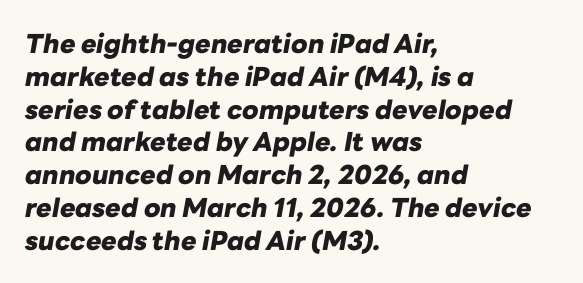
Q: Is the text bold? A: Yes.
Q: Is the text italic (slanted)? A: Yes, it leans right by about 10 degrees.
Q: Is the text underlined? A: No.
Q: How is the paragraph aligned? A: Left-aligned.
Q: Is the spacing between letters normal or unusually wide? A: Normal.
Q: Is the spacing between lines tight, normal or loose? A: Normal.
